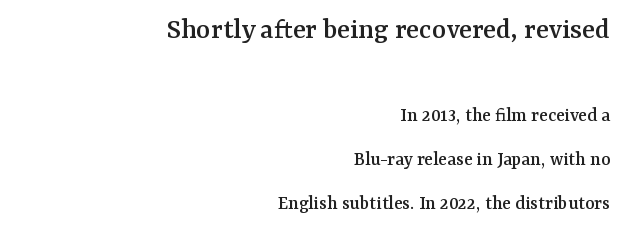
{"serif": "yes", "italic": "no", "width": "normal", "stroke_contrast": "medium", "x_height": "medium", "monospaced": "no", "underline": "no", "align": "right", "line_spacing": "loose", "line_spacing_ratio": 2.2, "letter_spacing": "normal", "letter_spacing_em": 0.0, "larger_block": "first", "size_ratio": 1.5, "glyph_px": 30}
